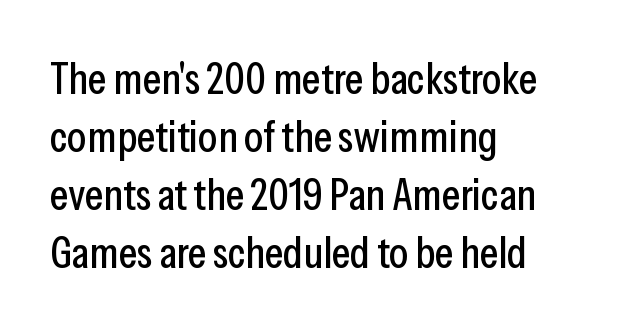
{"serif": "no", "italic": "no", "width": "condensed", "stroke_contrast": "low", "x_height": "medium", "monospaced": "no", "underline": "no", "align": "left", "line_spacing": "normal", "line_spacing_ratio": 1.32, "letter_spacing": "normal", "letter_spacing_em": 0.0, "glyph_px": 44}
